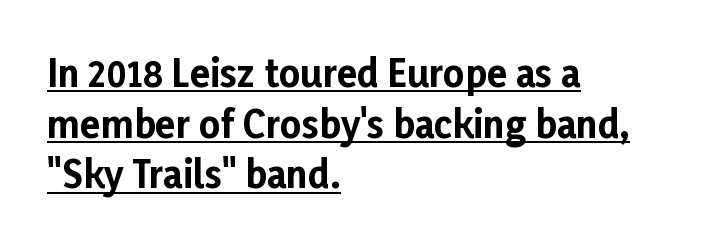
{"serif": "no", "italic": "no", "bold": "yes", "weight": "bold", "width": "normal", "stroke_contrast": "low", "x_height": "medium", "monospaced": "no", "underline": "yes", "align": "left", "line_spacing": "normal", "line_spacing_ratio": 1.37, "letter_spacing": "normal", "letter_spacing_em": 0.0, "glyph_px": 37}
